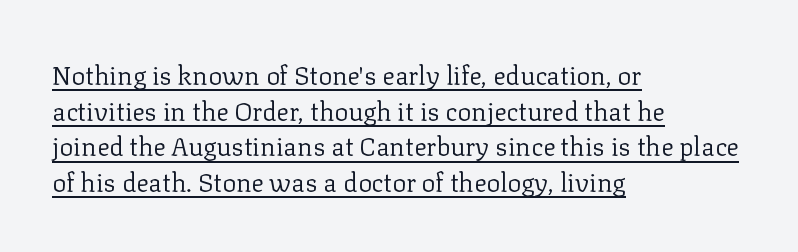
The type is set solid horizontally, with unmodified tracking. The line-height multiplier appears to be the usual default. Stroke thickness stays within the range of a standard reading face or lighter. The paragraph has a hard left edge and a soft right edge.
